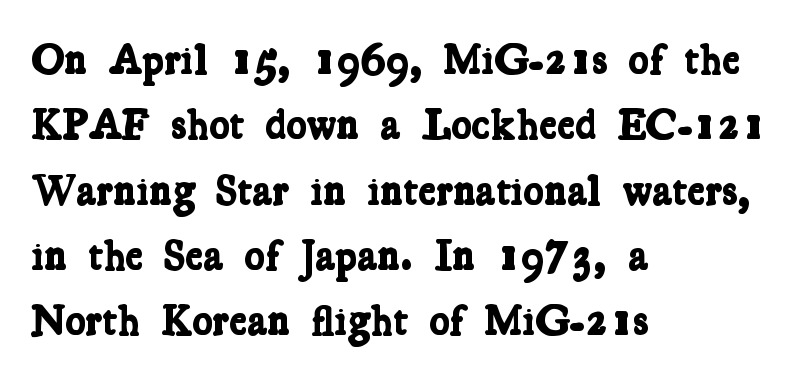
The image shows 43 px bold, condensed serif type; set left-aligned, normal line spacing (1.52x), normal letter spacing, not underlined; low stroke contrast and a medium x-height.
